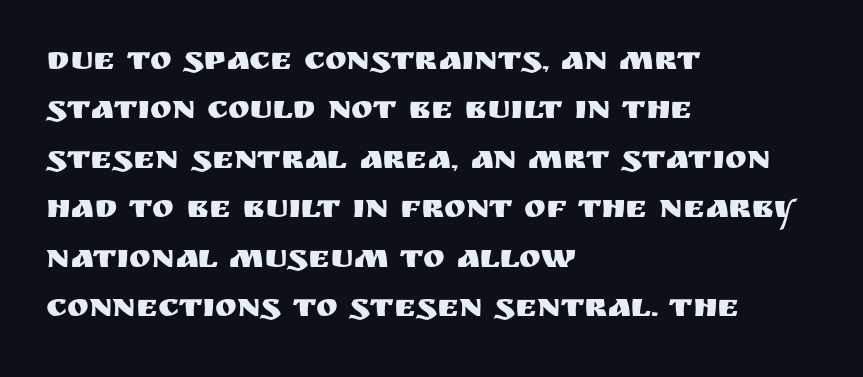
Q: Is the text italic (slanted)? A: No, it is upright.
Q: Is the typeface a serif or a sans-serif typeface? A: Sans-serif.
Q: Is the text underlined? A: No.
Q: How is the paragraph aligned? A: Left-aligned.
Q: Is the spacing between letters normal or unusually wide? A: Normal.
Q: Is the spacing between lines tight, normal or loose? A: Normal.
Q: Width (condensed, normal, or wide)? A: Normal.
Q: Stroke contrast? A: Medium.
Q: x-height? A: Large.
Q: Monospaced? A: No.
